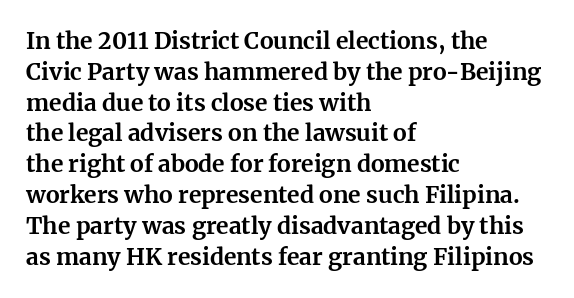
{"italic": "no", "bold": "yes", "underline": "no", "align": "left", "line_spacing": "normal", "line_spacing_ratio": 1.34, "letter_spacing": "normal", "letter_spacing_em": 0.0, "glyph_px": 23}
